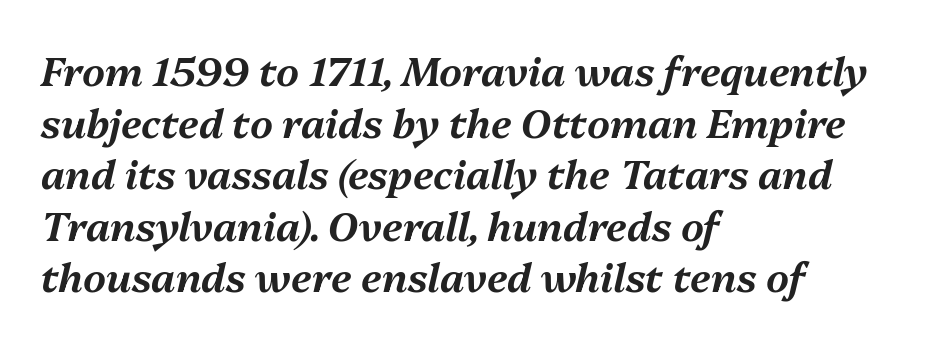
Q: Is the text italic (slanted)? A: Yes, it leans right by about 13 degrees.
Q: Is the text underlined? A: No.
Q: How is the paragraph aligned? A: Left-aligned.
Q: Is the spacing between letters normal or unusually wide? A: Normal.
Q: Is the spacing between lines tight, normal or loose? A: Normal.
Q: Width (condensed, normal, or wide)? A: Normal.
Q: Stroke contrast? A: Medium.
Q: x-height? A: Medium.
Q: Monospaced? A: No.
